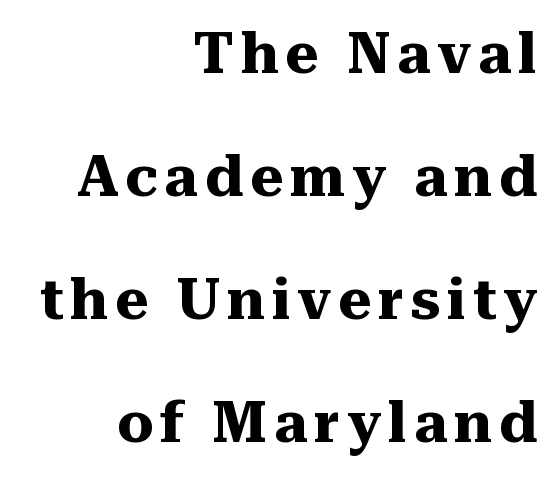
Q: Is the text bold? A: Yes.
Q: Is the text italic (slanted)? A: No, it is upright.
Q: Is the typeface a serif or a sans-serif typeface? A: Serif.
Q: Is the text underlined? A: No.
Q: How is the paragraph aligned? A: Right-aligned.
Q: Is the spacing between lines tight, normal or loose? A: Loose.
Q: Width (condensed, normal, or wide)? A: Normal.
Q: Stroke contrast? A: Medium.
Q: x-height? A: Medium.
Q: Monospaced? A: No.
